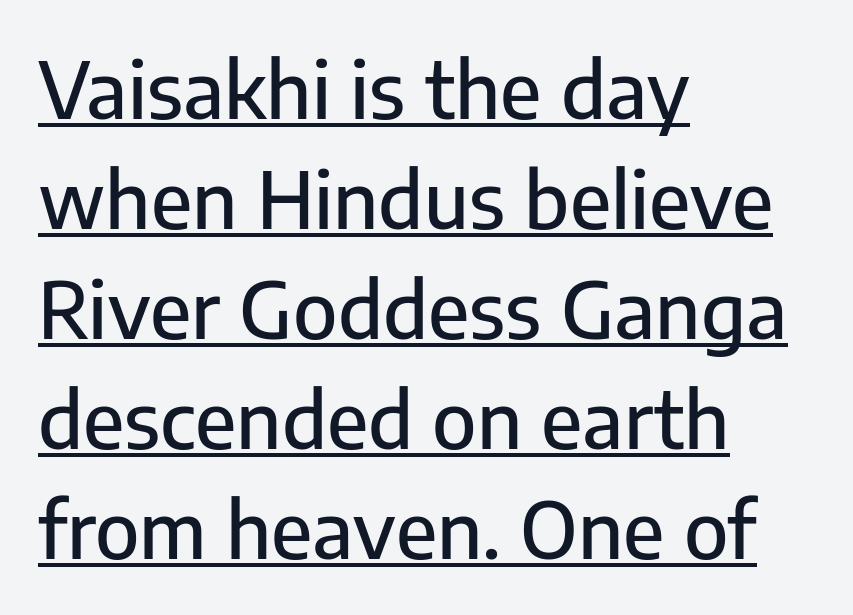
Q: Is the text italic (slanted)? A: No, it is upright.
Q: Is the typeface a serif or a sans-serif typeface? A: Sans-serif.
Q: Is the text underlined? A: Yes.
Q: How is the paragraph aligned? A: Left-aligned.
Q: Is the spacing between letters normal or unusually wide? A: Normal.
Q: Is the spacing between lines tight, normal or loose? A: Normal.
Q: Width (condensed, normal, or wide)? A: Normal.
Q: Stroke contrast? A: Low.
Q: x-height? A: Medium.
Q: Monospaced? A: No.
